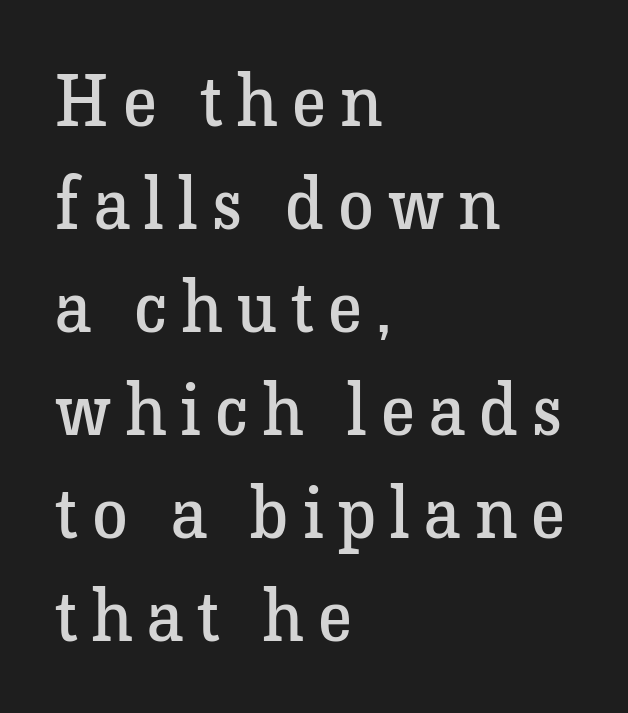
The image shows 72 px regular-weight serif type, upright; set left-aligned, normal line spacing (1.43x), unusually wide letter spacing (+0.2 em), not underlined; low stroke contrast and a medium x-height.
